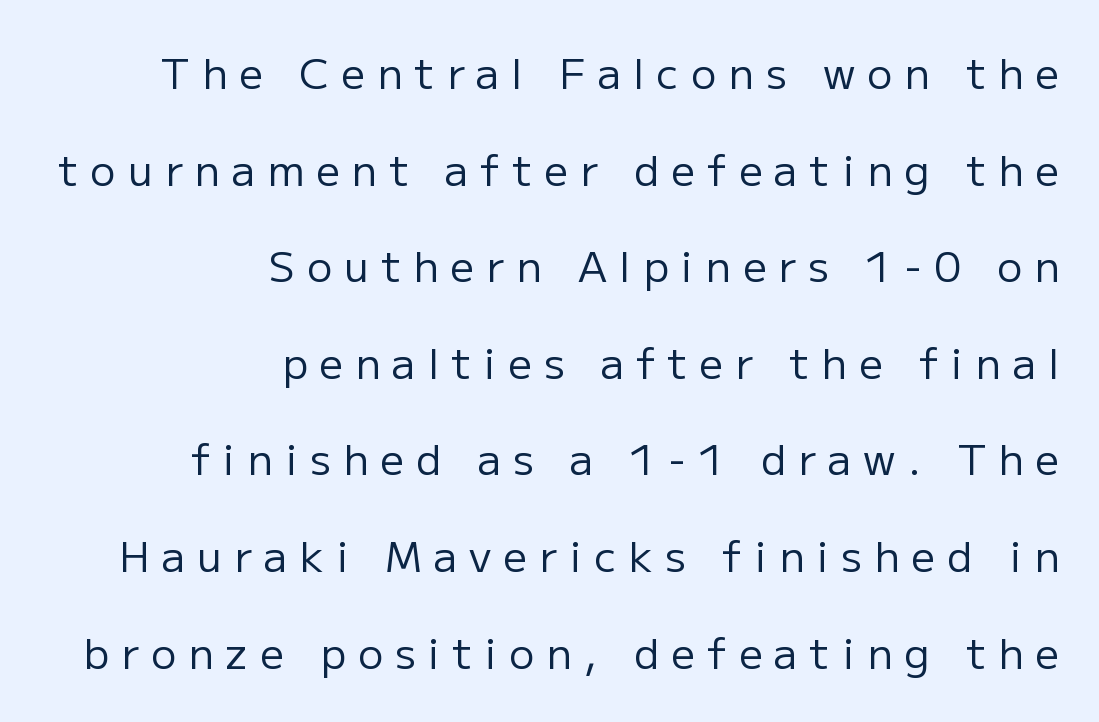
The image shows 42 px regular-weight sans-serif type, upright; set right-aligned, loose line spacing (2.3x), unusually wide letter spacing (+0.29 em), not underlined; low stroke contrast and a medium x-height.
